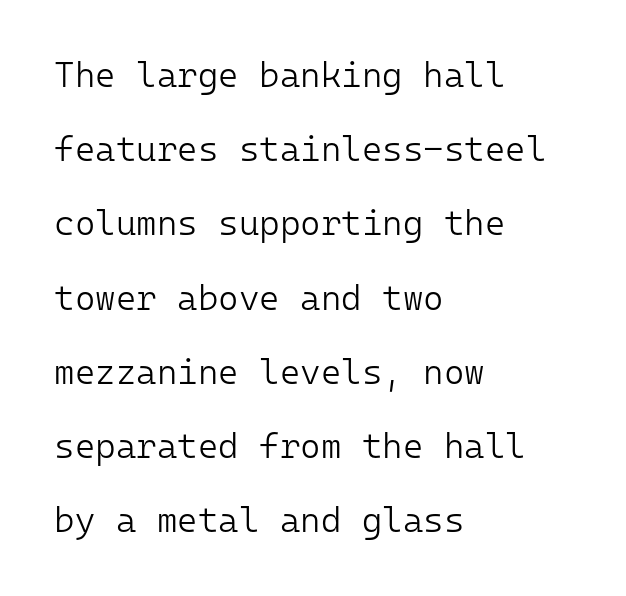
Q: Is the text bold? A: No.
Q: Is the text italic (slanted)? A: No, it is upright.
Q: Is the typeface a serif or a sans-serif typeface? A: Sans-serif.
Q: Is the text underlined? A: No.
Q: How is the paragraph aligned? A: Left-aligned.
Q: Is the spacing between letters normal or unusually wide? A: Normal.
Q: Is the spacing between lines tight, normal or loose? A: Loose.
Q: Width (condensed, normal, or wide)? A: Normal.
Q: Stroke contrast? A: Low.
Q: x-height? A: Medium.
Q: Monospaced? A: Yes.
